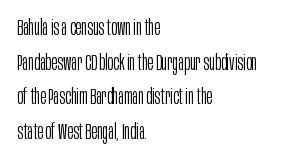
The image shows 22 px text type, upright; set left-aligned, normal line spacing (1.57x), normal letter spacing, not underlined.
